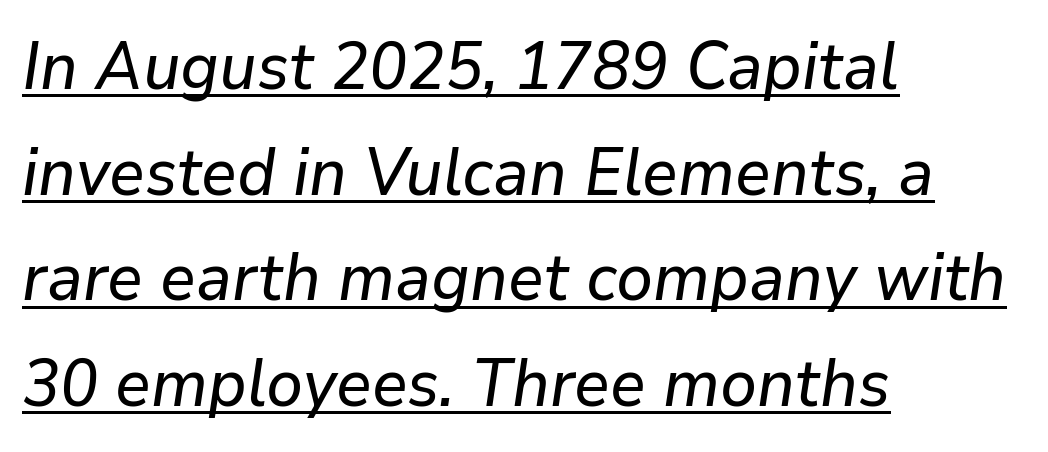
Q: Is the text italic (slanted)? A: Yes, it leans right by about 9 degrees.
Q: Is the text underlined? A: Yes.
Q: How is the paragraph aligned? A: Left-aligned.
Q: Is the spacing between letters normal or unusually wide? A: Normal.
Q: Is the spacing between lines tight, normal or loose? A: Normal.
Q: Width (condensed, normal, or wide)? A: Normal.
Q: Stroke contrast? A: Low.
Q: x-height? A: Medium.
Q: Monospaced? A: No.
